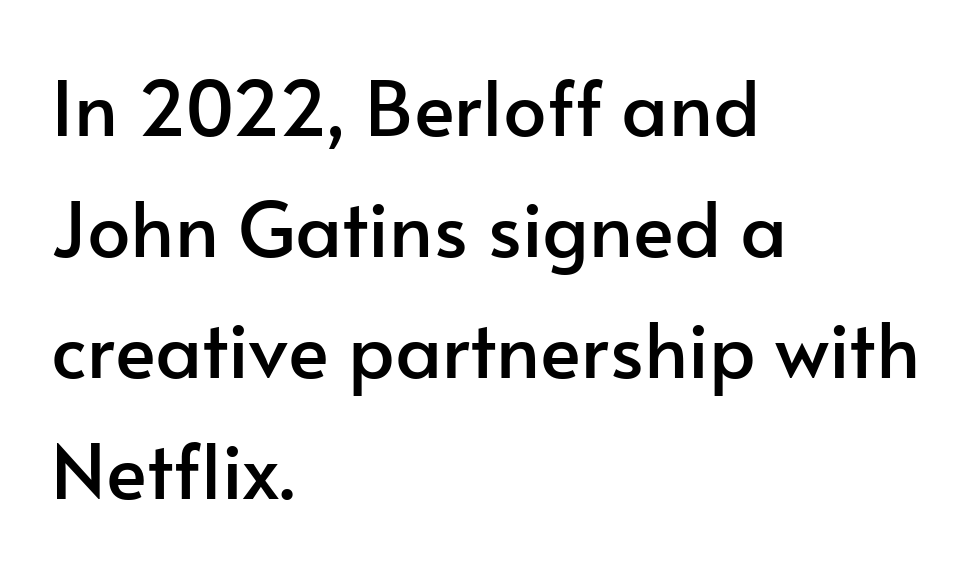
The image shows 77 px sans-serif type, upright; set left-aligned, normal line spacing (1.57x), normal letter spacing, not underlined; low stroke contrast and a small x-height.
